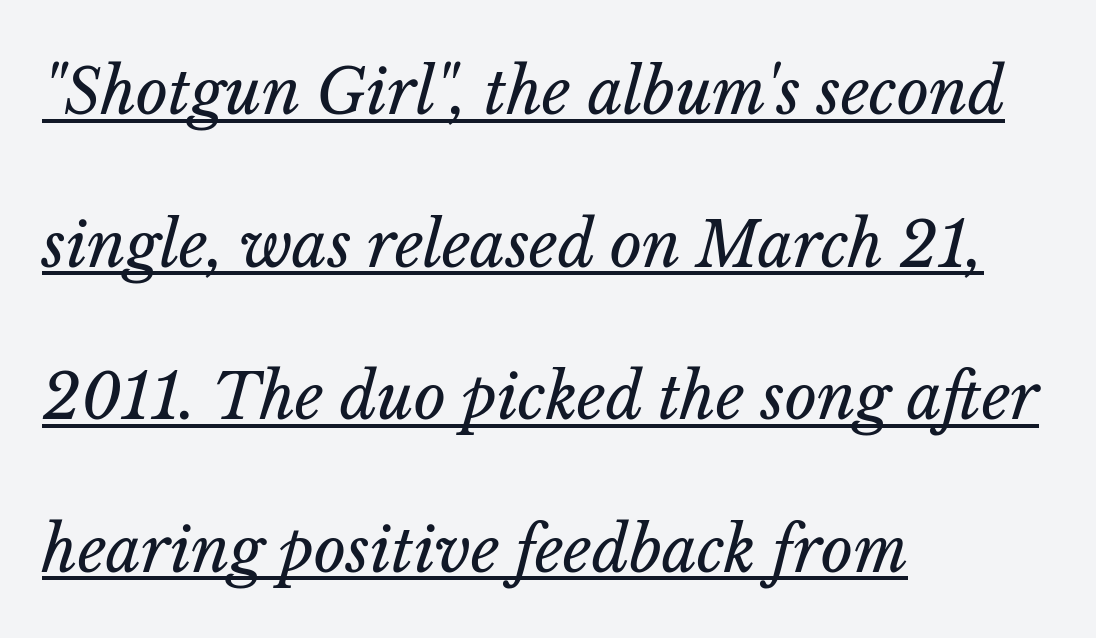
These characters rest on top of a visible drawn line. You can tell it's italic because the verticals aren't actually vertical. Look at the tracking — it's just the regular setting, nothing added. A quiet, ordinary-to-light weight characterises the typeface.
